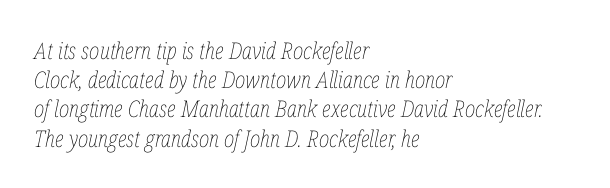
Q: Is the text bold? A: No.
Q: Is the text italic (slanted)? A: Yes, it leans right by about 12 degrees.
Q: Is the text underlined? A: No.
Q: How is the paragraph aligned? A: Left-aligned.
Q: Is the spacing between letters normal or unusually wide? A: Normal.
Q: Is the spacing between lines tight, normal or loose? A: Normal.
